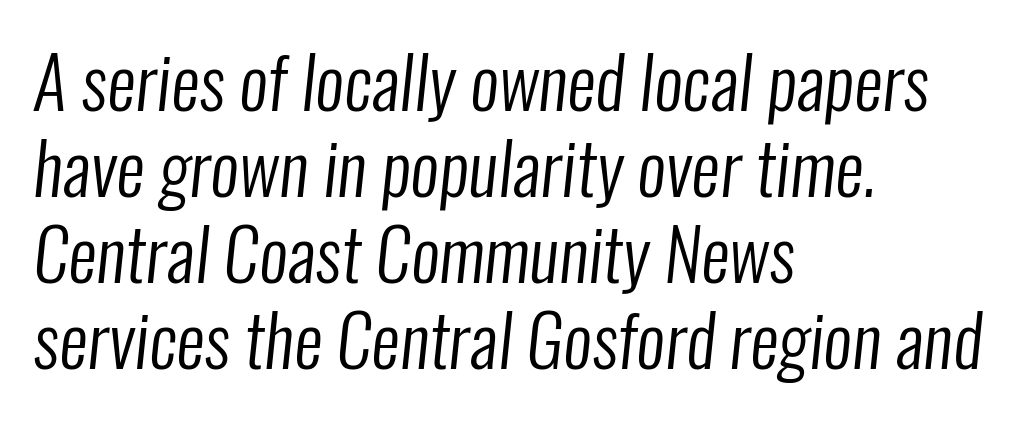
Where is the straight margin? On the left. Compared with a typical body face, this is equally light or lighter still. Proportional: the letters do not fall into vertical columns. The passage shown is typeset with a sans-serif family.
